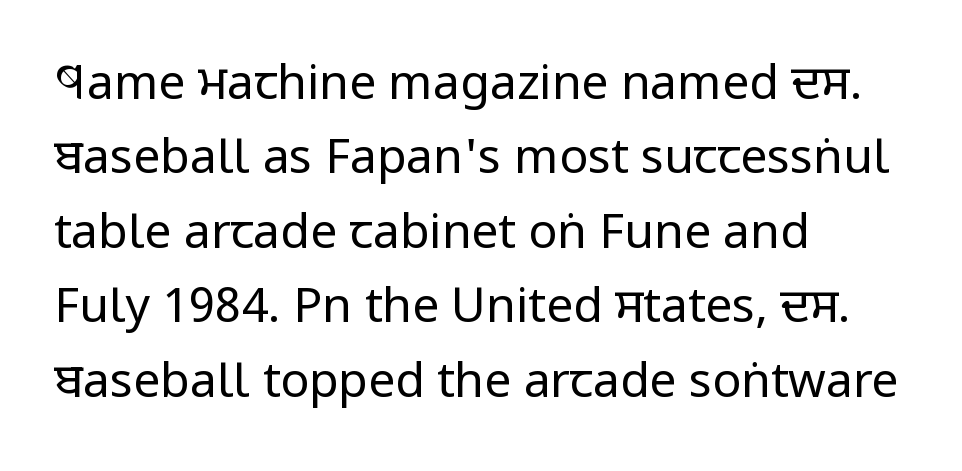
The characters display no serif detailing; their extremities are plain. The specimen omits any rule beneath the text block's lines. Short and long lines alike share a common starting point at left. The rendering keeps characters at their native spacing.
